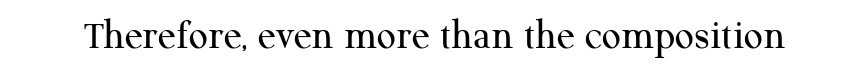
Standard letterfit; no display-style spreading of the glyphs. Character widths vary here, with narrow letters taking less room than wide ones. Check the space under the baseline: it is left empty. The font sits on the lighter half of the weight spectrum, regular included.
